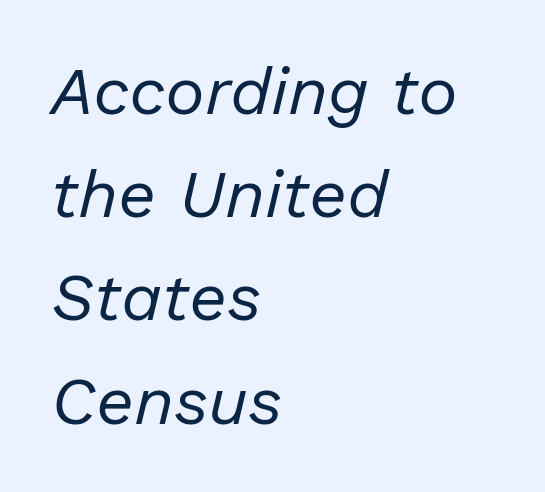
{"italic": "yes", "lean": "right", "slant_degrees": 13, "bold": "no", "weight": "regular", "width": "normal", "stroke_contrast": "low", "x_height": "medium", "monospaced": "no", "underline": "no", "align": "left", "line_spacing": "normal", "line_spacing_ratio": 1.54, "letter_spacing": "normal", "letter_spacing_em": 0.0, "glyph_px": 67}
